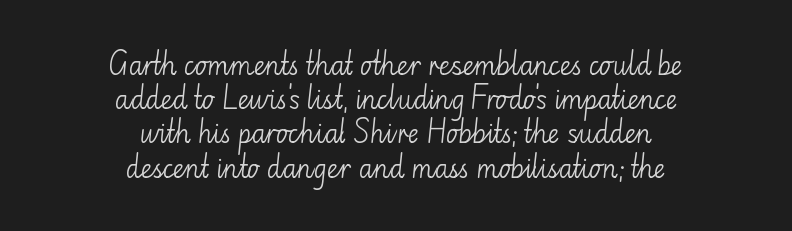
The image shows 25 px text type; set centered, normal line spacing (1.37x), normal letter spacing, not underlined.
